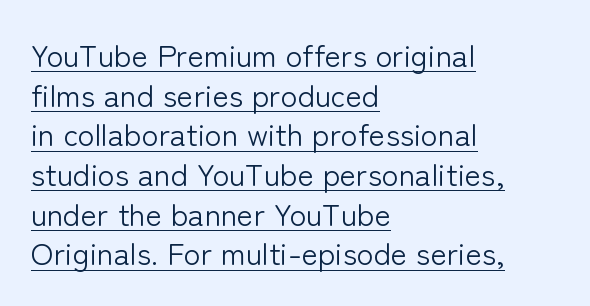
The image shows 31 px light sans-serif type, upright; set left-aligned, normal line spacing (1.28x), normal letter spacing, underlined; low stroke contrast and a medium x-height.
